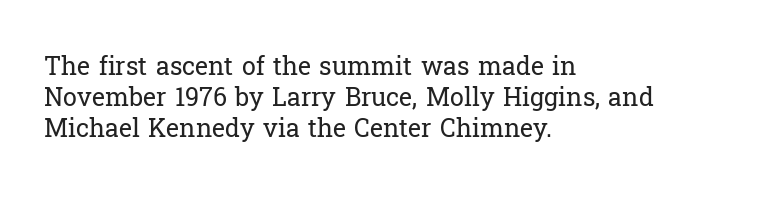
The image shows 25 px text type, upright; set left-aligned, normal line spacing (1.25x), normal letter spacing, not underlined.
